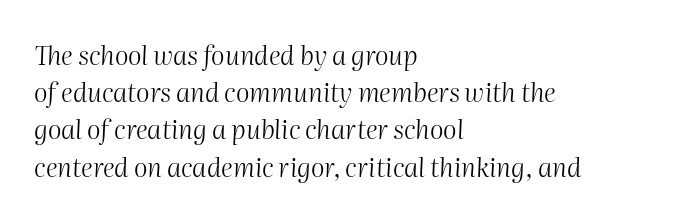
The image shows 26 px text type, italic (leaning right); set left-aligned, normal line spacing (1.43x), normal letter spacing, not underlined.
